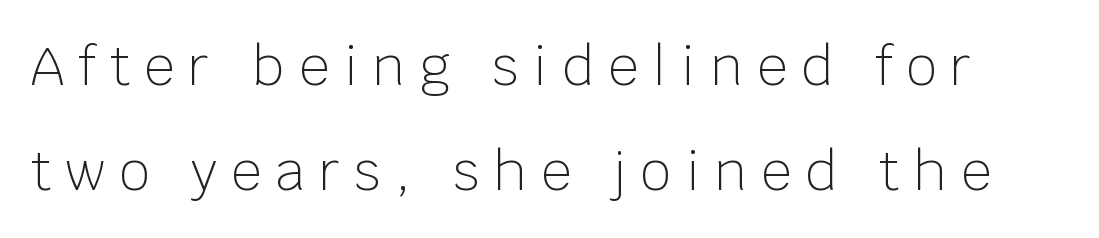
Upright lettering throughout. Looks like regular typesetting: each glyph gets only the width it needs. Letters rest on an invisible, unmarked baseline. Whoever set this chose breathing room over compactness in the vertical rhythm. The typeface has the unassuming heft of standard copy or less.
